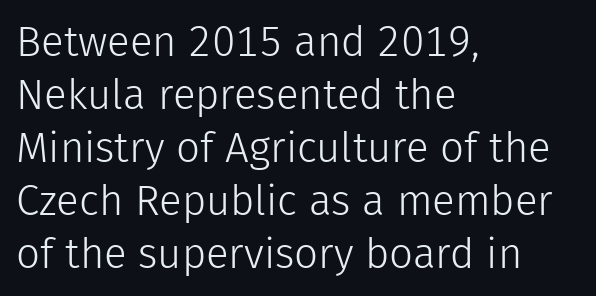
Weight: regular or lighter. Observe the absence of serifs on each vertical stroke in this sample. Observe the ordinary spacing: letters are neighbours, not strangers. You could not count columns in this text — the font is proportionally spaced.
